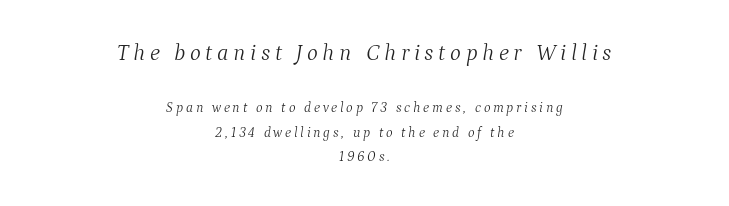
The font is comparable to plain body text, perhaps lighter. A typesetter would call this heavily tracked-out type. Compared with ordinary roman type, these characters are visibly tilted. Type size steps down from the first block to the second. Short and long lines alike share a common midpoint. The string is rendered with underlining switched off.
